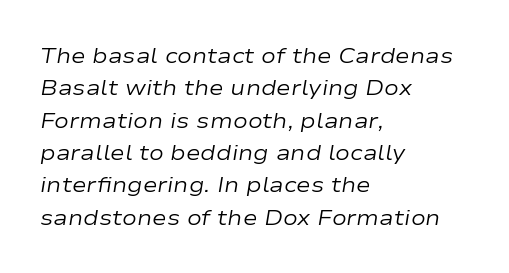
The image shows 22 px text type, italic (leaning right); set left-aligned, normal line spacing (1.47x), normal letter spacing, not underlined.
